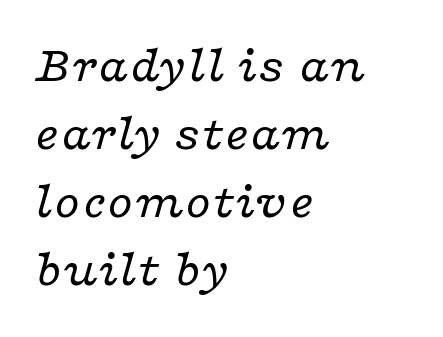
The image shows 52 px regular-weight, wide serif type, italic (leaning right); set left-aligned, normal line spacing (1.31x), normal letter spacing, not underlined; low stroke contrast and a medium x-height.
